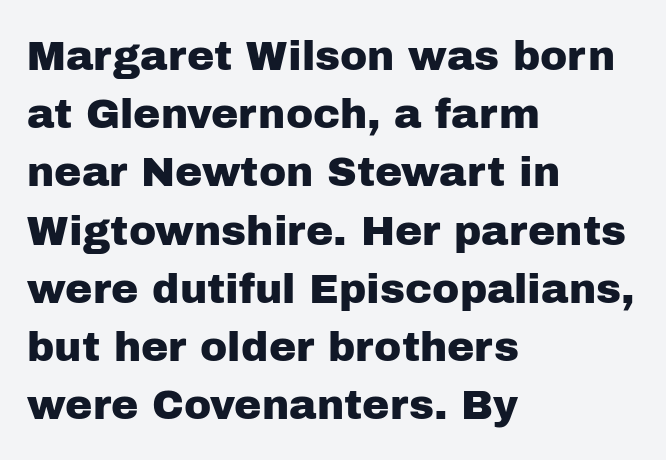
The image shows 41 px sans-serif type, upright; set left-aligned, normal line spacing (1.42x), normal letter spacing, not underlined; low stroke contrast and a medium x-height.
